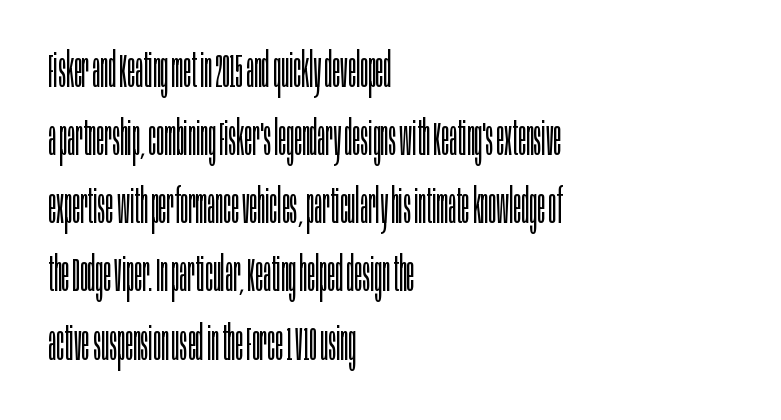
The image shows 48 px light, condensed sans-serif type, upright; set left-aligned, normal line spacing (1.42x), normal letter spacing, not underlined; low stroke contrast and a large x-height.
